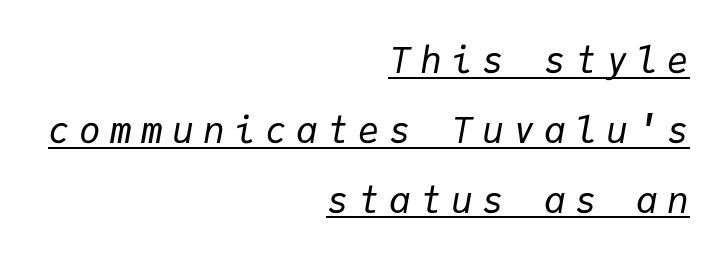
Q: Is the text bold? A: No.
Q: Is the text italic (slanted)? A: Yes, it leans right by about 9 degrees.
Q: Is the text underlined? A: Yes.
Q: How is the paragraph aligned? A: Right-aligned.
Q: Is the spacing between letters normal or unusually wide? A: Unusually wide.
Q: Is the spacing between lines tight, normal or loose? A: Loose.
Q: Width (condensed, normal, or wide)? A: Normal.
Q: Stroke contrast? A: Low.
Q: x-height? A: Medium.
Q: Monospaced? A: Yes.
